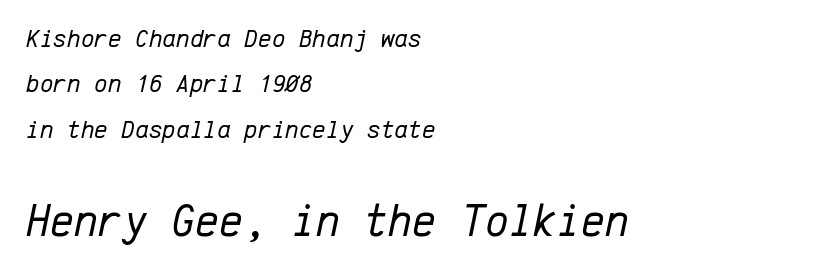
Rule under the text: the space is simply empty. These two chunks differ in scale, with the bottom chunk taking the larger measure. Every row of glyphs begins at an identical x-position on the left. Is this a fixed-width face? Yes — each glyph sits in an identical cell. Would a proofreader flag this as italicized? Yes. Is the type heavy? It reads as light-to-regular instead.
